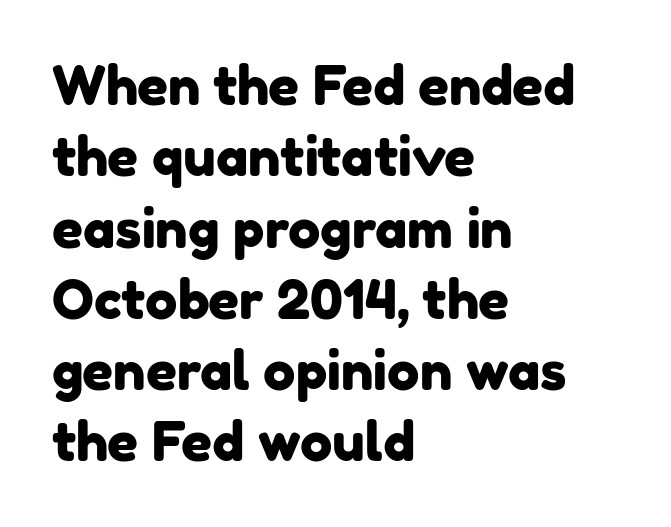
Short and long lines alike share a common starting point at left. You can tell from the bare stems that sans-serif type was used. Glance below the letters and you will spot only blank space. A typesetter would call this proportional, since set widths differ per character.
